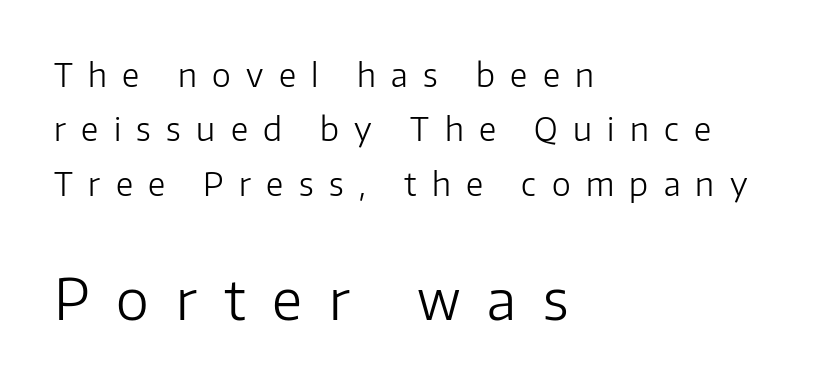
Q: Is the text bold? A: No.
Q: Is the text italic (slanted)? A: No, it is upright.
Q: Is the typeface a serif or a sans-serif typeface? A: Sans-serif.
Q: Is the text underlined? A: No.
Q: How is the paragraph aligned? A: Left-aligned.
Q: Is the spacing between letters normal or unusually wide? A: Unusually wide.
Q: Is the spacing between lines tight, normal or loose? A: Normal.
Q: Which block of text is set in a larger size, the first (top) or the second (bottom)? A: The second (bottom) one.
Q: Width (condensed, normal, or wide)? A: Normal.
Q: Stroke contrast? A: Low.
Q: x-height? A: Medium.
Q: Monospaced? A: No.
